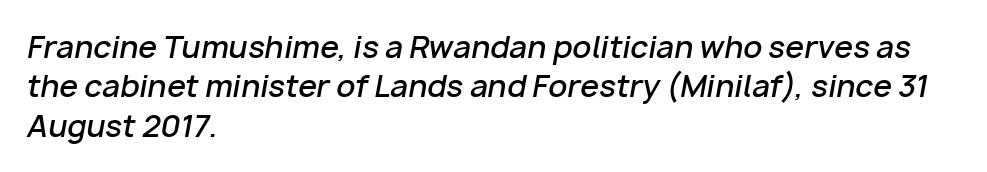
The image shows 30 px semibold type, italic (leaning right); set left-aligned, normal line spacing (1.31x), normal letter spacing, not underlined; low stroke contrast and a medium x-height.
